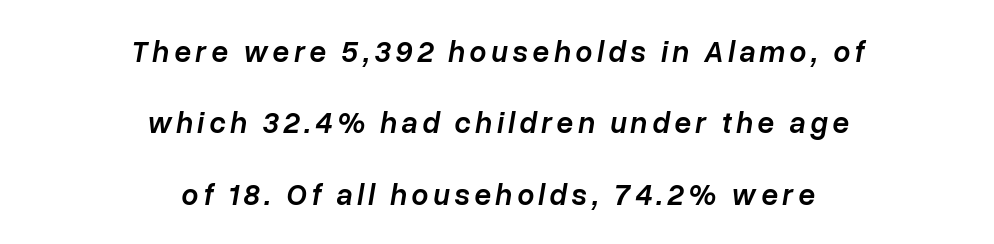
{"italic": "yes", "lean": "right", "slant_degrees": 10, "bold": "semi", "weight": "semibold", "width": "normal", "stroke_contrast": "low", "x_height": "medium", "monospaced": "no", "underline": "no", "align": "center", "line_spacing": "loose", "line_spacing_ratio": 2.38, "glyph_px": 30}
